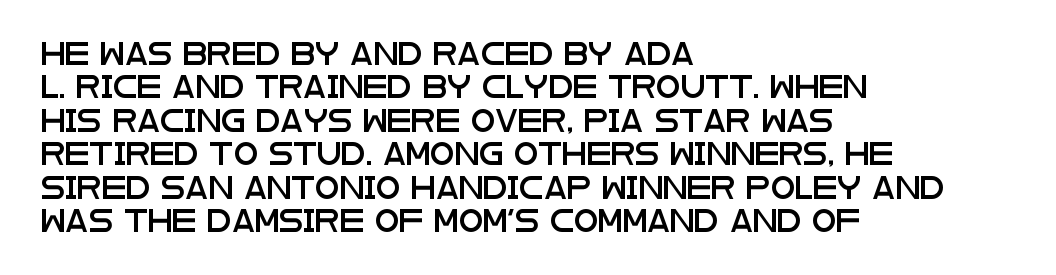
The image shows 22 px text type, upright; set left-aligned, normal line spacing (1.52x), normal letter spacing, not underlined.
